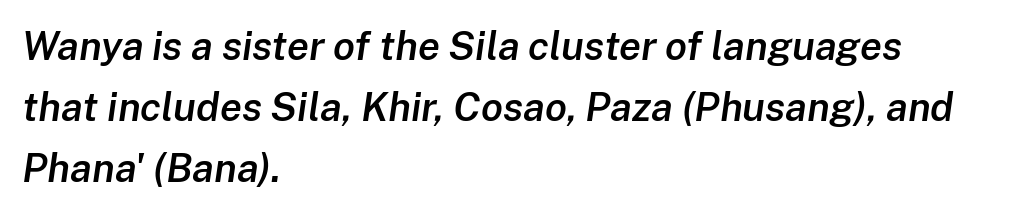
Q: Is the text bold? A: Semi-bold.
Q: Is the text italic (slanted)? A: Yes, it leans right by about 8 degrees.
Q: Is the text underlined? A: No.
Q: How is the paragraph aligned? A: Left-aligned.
Q: Is the spacing between letters normal or unusually wide? A: Normal.
Q: Is the spacing between lines tight, normal or loose? A: Normal.
Q: Width (condensed, normal, or wide)? A: Normal.
Q: Stroke contrast? A: Low.
Q: x-height? A: Medium.
Q: Monospaced? A: No.
